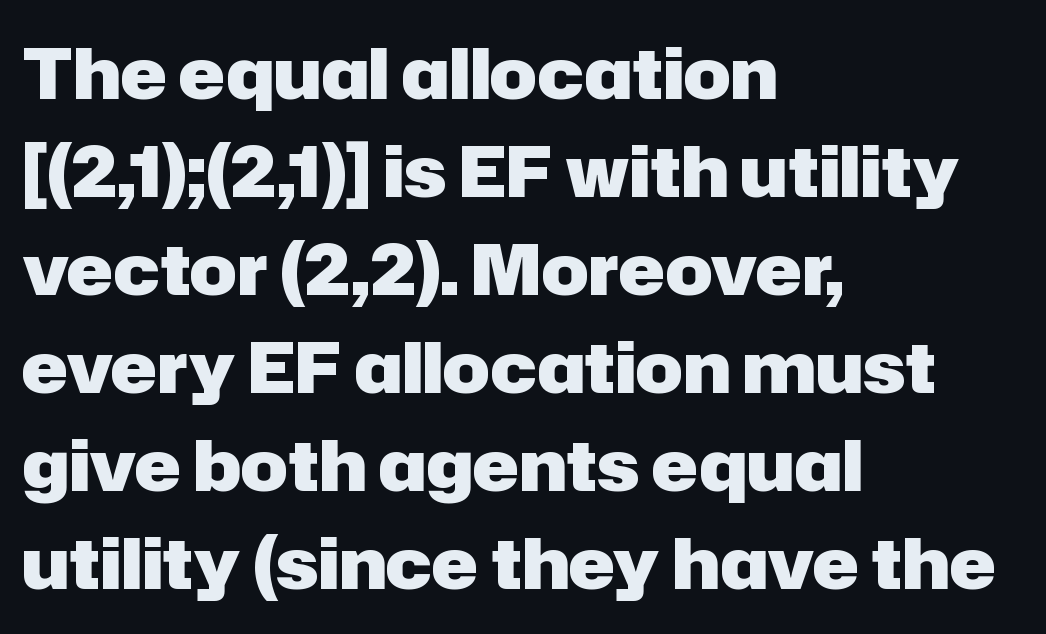
Q: Is the text bold? A: Yes.
Q: Is the text italic (slanted)? A: No, it is upright.
Q: Is the typeface a serif or a sans-serif typeface? A: Sans-serif.
Q: Is the text underlined? A: No.
Q: How is the paragraph aligned? A: Left-aligned.
Q: Is the spacing between letters normal or unusually wide? A: Normal.
Q: Is the spacing between lines tight, normal or loose? A: Normal.
Q: Width (condensed, normal, or wide)? A: Normal.
Q: Stroke contrast? A: Low.
Q: x-height? A: Medium.
Q: Monospaced? A: No.
